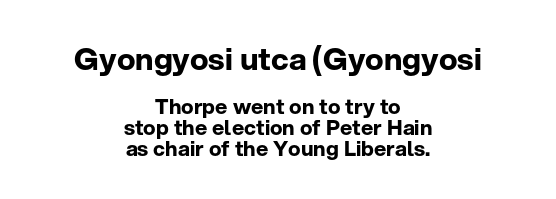
Caption: standard tracking, unaltered. I'd call this a sans setting — the letters go barefoot. The paragraph has two soft edges and a firm central axis. Visually, the top section dominates because its glyphs are scaled up.
